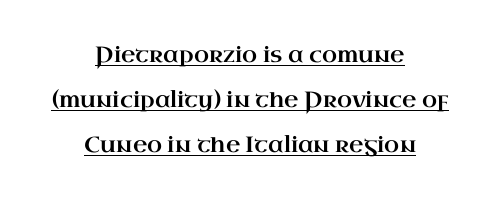
Q: Is the text italic (slanted)? A: No, it is upright.
Q: Is the text underlined? A: Yes.
Q: How is the paragraph aligned? A: Centered.
Q: Is the spacing between letters normal or unusually wide? A: Normal.
Q: Is the spacing between lines tight, normal or loose? A: Loose.
